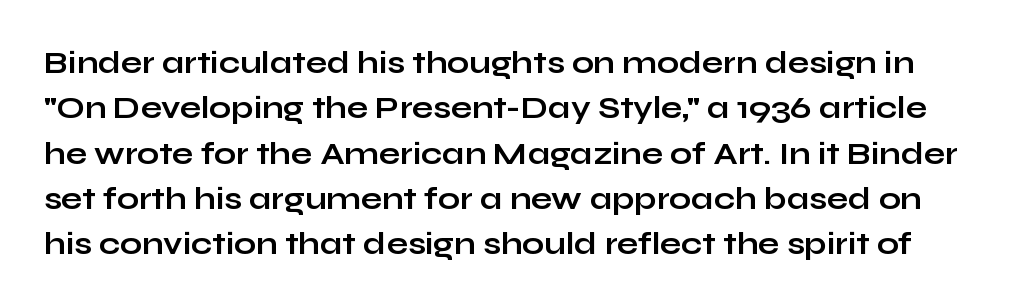
Descenders hang freely into open space. Proportional: the letters do not fall into vertical columns. Ascenders rise straight up at ninety degrees. As a designer I'd log this as weight 700, bold. Note: no serifs on the glyphs.
